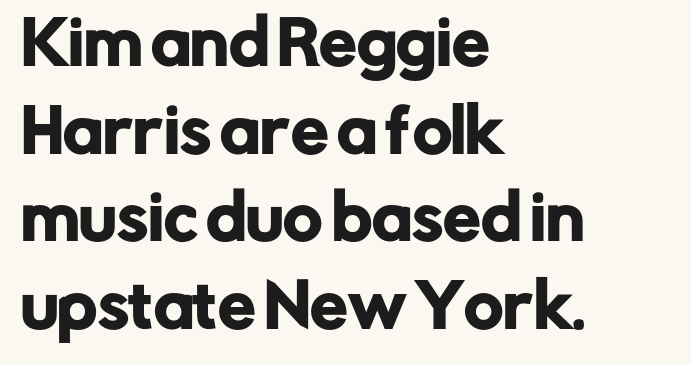
Q: Is the text italic (slanted)? A: No, it is upright.
Q: Is the typeface a serif or a sans-serif typeface? A: Sans-serif.
Q: Is the text underlined? A: No.
Q: How is the paragraph aligned? A: Left-aligned.
Q: Is the spacing between letters normal or unusually wide? A: Normal.
Q: Is the spacing between lines tight, normal or loose? A: Normal.
Q: Width (condensed, normal, or wide)? A: Normal.
Q: Stroke contrast? A: Low.
Q: x-height? A: Medium.
Q: Monospaced? A: No.
